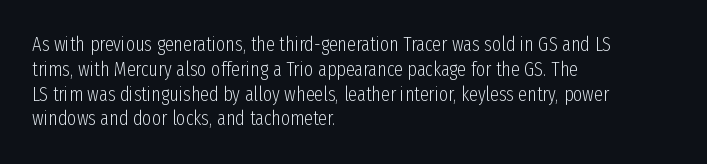
Q: Is the text bold? A: No.
Q: Is the text italic (slanted)? A: No, it is upright.
Q: Is the text underlined? A: No.
Q: How is the paragraph aligned? A: Left-aligned.
Q: Is the spacing between letters normal or unusually wide? A: Normal.
